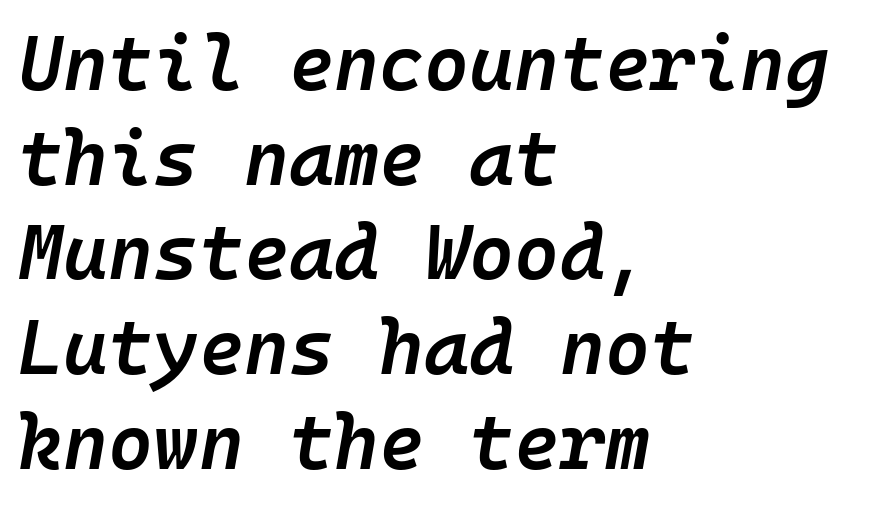
{"italic": "yes", "lean": "right", "slant_degrees": 10, "bold": "semi", "weight": "semibold", "width": "normal", "stroke_contrast": "low", "x_height": "medium", "monospaced": "yes", "underline": "no", "align": "left", "line_spacing_ratio": 1.23, "letter_spacing": "normal", "letter_spacing_em": 0.0, "glyph_px": 77}
